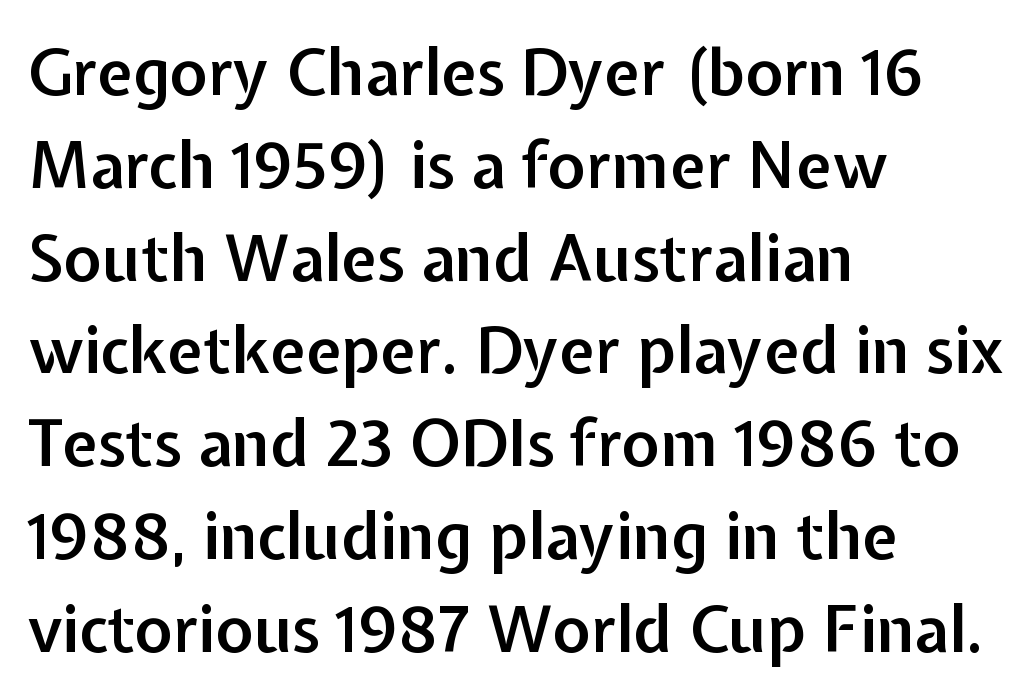
{"serif": "no", "italic": "no", "bold": "semi", "weight": "semibold", "width": "normal", "stroke_contrast": "low", "x_height": "medium", "monospaced": "no", "underline": "no", "align": "left", "line_spacing": "normal", "line_spacing_ratio": 1.45, "letter_spacing": "normal", "letter_spacing_em": 0.0, "glyph_px": 64}
